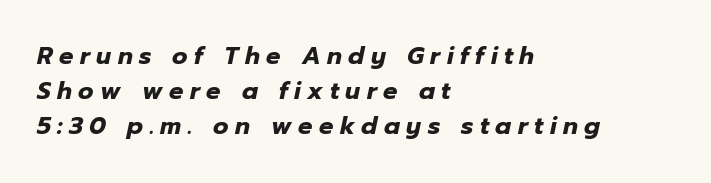
Q: Is the text bold? A: Yes.
Q: Is the text italic (slanted)? A: Yes, it leans right by about 12 degrees.
Q: Is the text underlined? A: No.
Q: How is the paragraph aligned? A: Left-aligned.
Q: Is the spacing between letters normal or unusually wide? A: Unusually wide.
Q: Is the spacing between lines tight, normal or loose? A: Normal.
